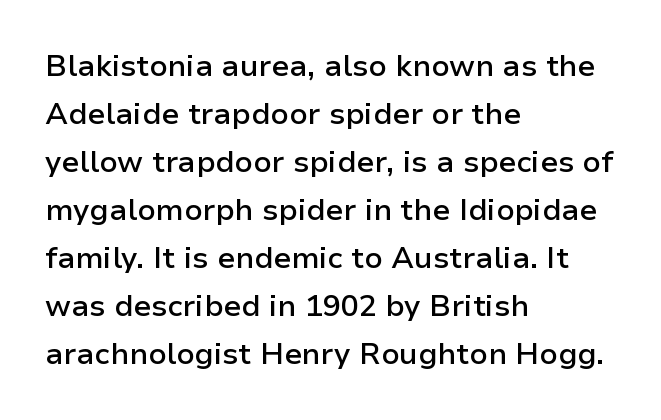
{"serif": "no", "italic": "no", "bold": "semi", "weight": "semibold", "width": "normal", "stroke_contrast": "low", "x_height": "medium", "monospaced": "no", "underline": "no", "align": "left", "line_spacing": "normal", "line_spacing_ratio": 1.6, "letter_spacing": "normal", "letter_spacing_em": 0.0, "glyph_px": 30}
